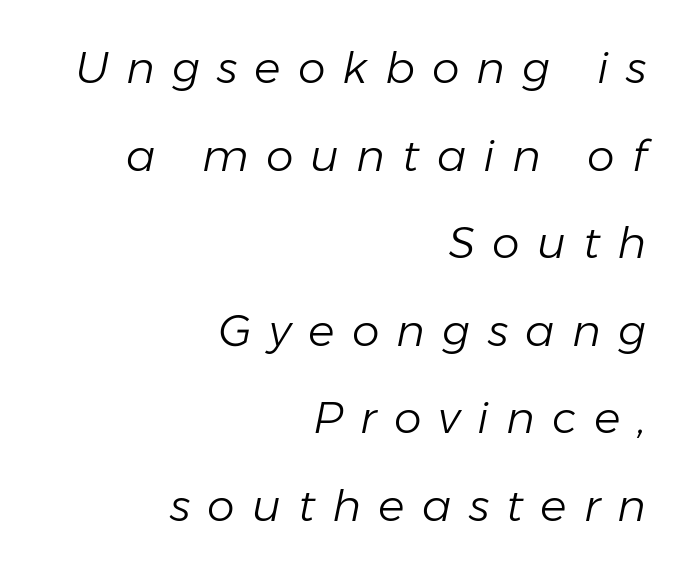
The weight would be labelled regular, book, light, or lighter still. Layout note: lines flush right. A typesetter would call this leading open, well beyond the default. The tracking reads as deliberately expanded to a designer's eye. Yep, that's italic — everything's leaning.
